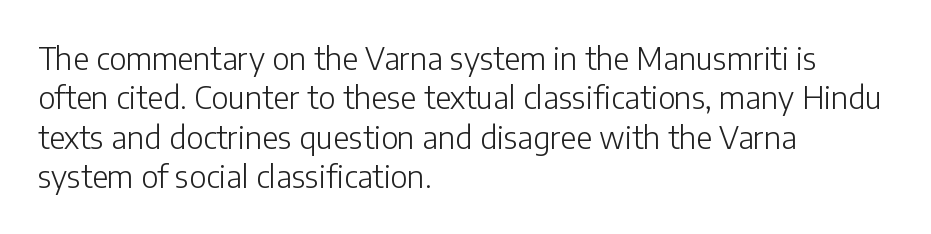
The leading is moderate, giving the passage an even texture. Notice how the passage keeps a crisp vertical edge on the left only. Ascenders rise straight up at ninety degrees. This rendering features lettering with no underline. Does the type have serifs? No, each stem ends abruptly. The letters advance in unequal steps, a hallmark of proportional type.
